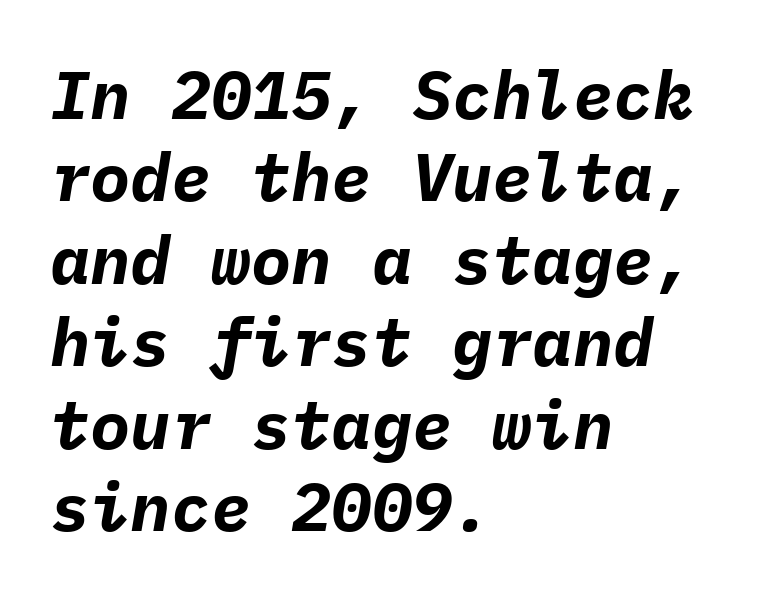
Rendered with sloped, italic letterforms. Reading down the block, your eye returns to a fixed left position each line. These lines keep a tight, regular rhythm from letter to letter. This is heavy type, rendered in bold.
